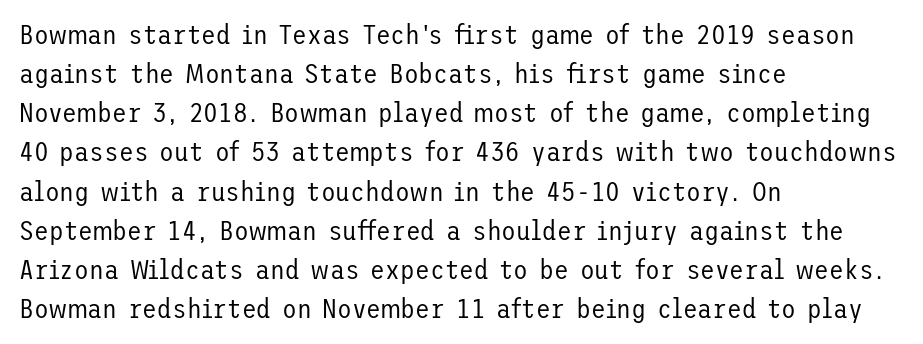
{"italic": "no", "bold": "no", "underline": "no", "align": "left", "line_spacing": "normal", "line_spacing_ratio": 1.45, "letter_spacing": "normal", "letter_spacing_em": 0.0, "glyph_px": 27}
